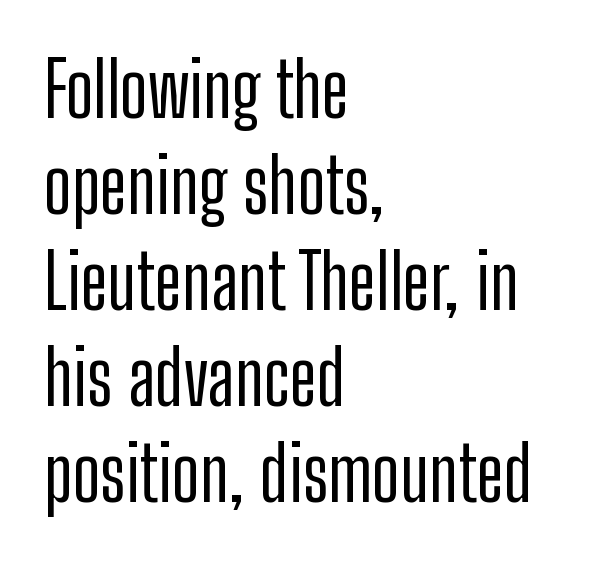
The image shows 75 px condensed sans-serif type, upright; set left-aligned, normal line spacing (1.28x), normal letter spacing, not underlined; low stroke contrast and a medium x-height.
